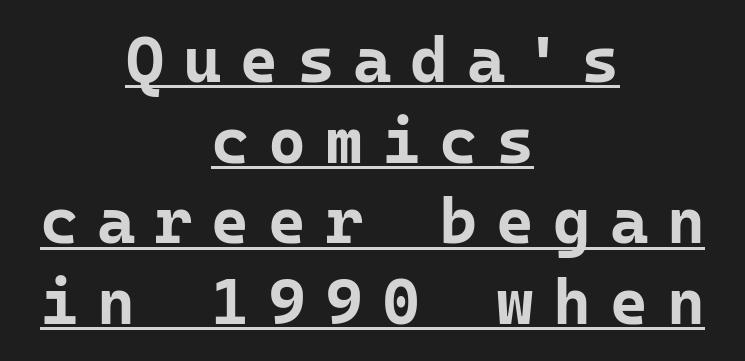
Q: Is the text bold? A: Yes.
Q: Is the text italic (slanted)? A: No, it is upright.
Q: Is the typeface a serif or a sans-serif typeface? A: Sans-serif.
Q: Is the text underlined? A: Yes.
Q: How is the paragraph aligned? A: Centered.
Q: Is the spacing between letters normal or unusually wide? A: Unusually wide.
Q: Width (condensed, normal, or wide)? A: Normal.
Q: Stroke contrast? A: Low.
Q: x-height? A: Medium.
Q: Monospaced? A: Yes.
